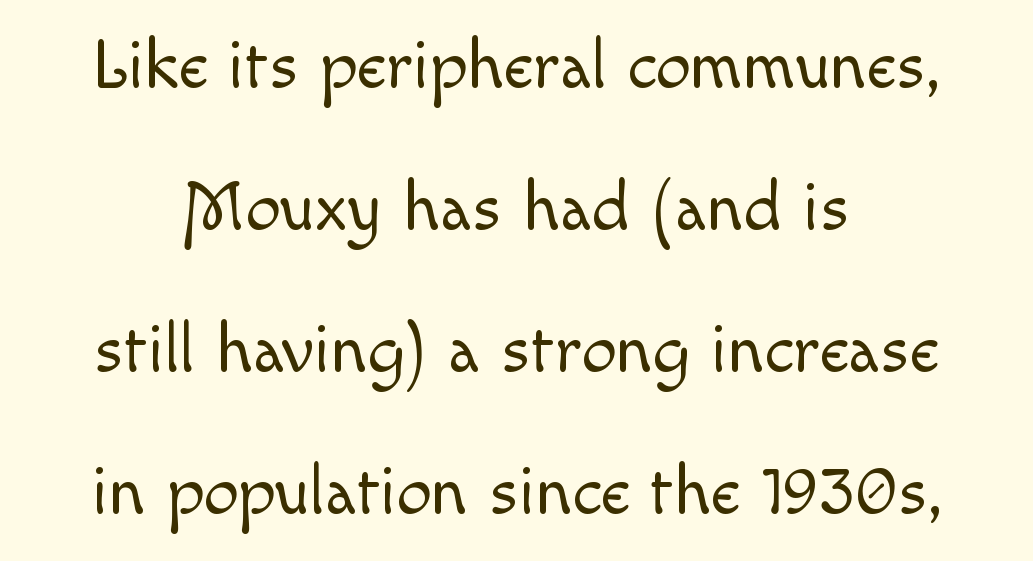
The image shows 70 px light type, upright; set loose line spacing (2.03x), normal letter spacing, not underlined; a small x-height.
